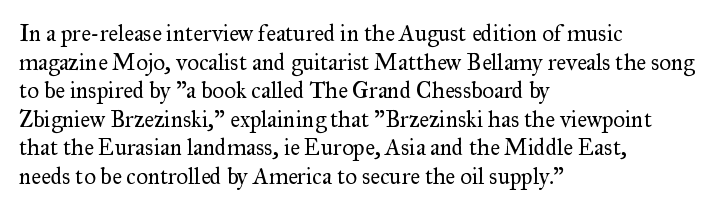
{"italic": "no", "bold": "no", "underline": "no", "align": "left", "line_spacing_ratio": 1.24, "letter_spacing": "normal", "letter_spacing_em": 0.0, "glyph_px": 23}
